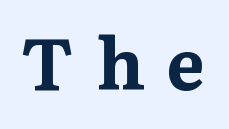
{"serif": "yes", "italic": "no", "bold": "yes", "weight": "bold", "width": "normal", "stroke_contrast": "medium", "x_height": "medium", "monospaced": "no", "underline": "no", "letter_spacing": "wide", "letter_spacing_em": 0.32, "glyph_px": 72}
